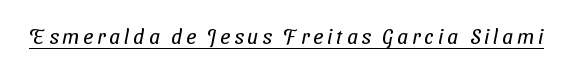
{"bold": "no", "underline": "yes", "letter_spacing": "wide", "letter_spacing_em": 0.2, "glyph_px": 21}
